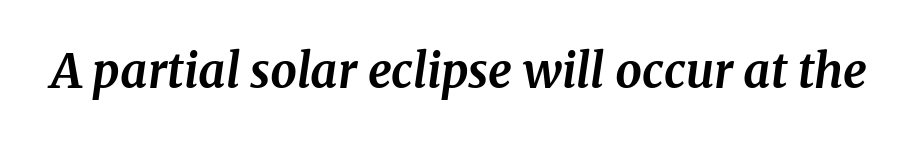
The image shows 47 px bold serif type, italic (leaning right); set normal letter spacing, not underlined; medium stroke contrast and a medium x-height.
